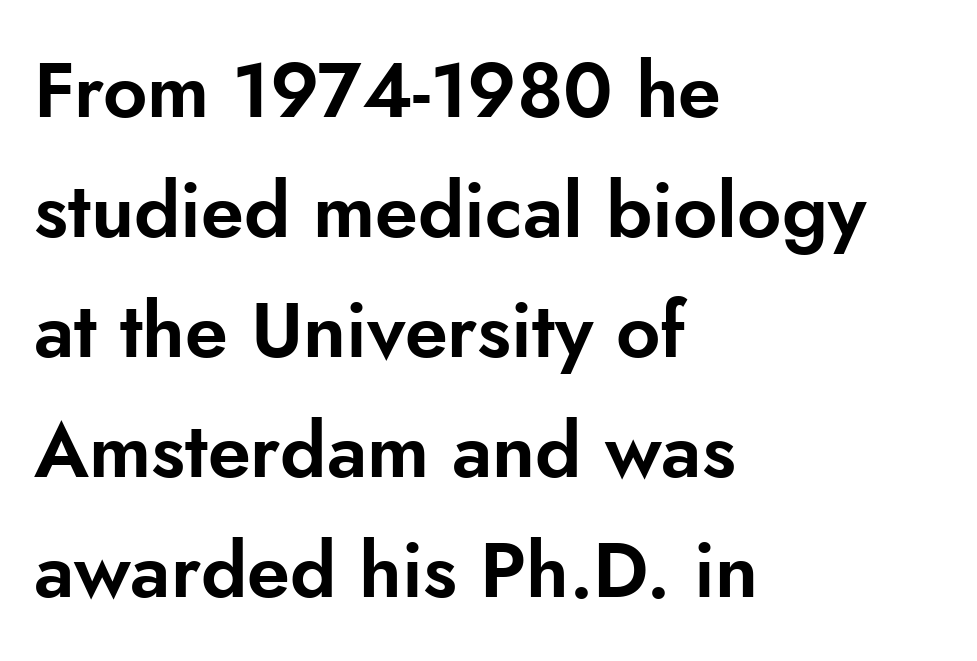
Q: Is the text italic (slanted)? A: No, it is upright.
Q: Is the typeface a serif or a sans-serif typeface? A: Sans-serif.
Q: Is the text underlined? A: No.
Q: How is the paragraph aligned? A: Left-aligned.
Q: Is the spacing between letters normal or unusually wide? A: Normal.
Q: Is the spacing between lines tight, normal or loose? A: Normal.
Q: Width (condensed, normal, or wide)? A: Normal.
Q: Stroke contrast? A: Low.
Q: x-height? A: Small.
Q: Monospaced? A: No.
